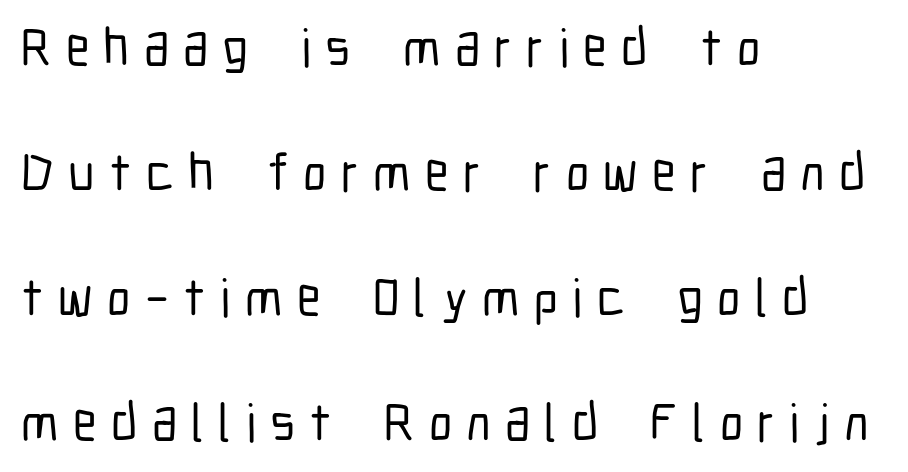
Q: Is the text italic (slanted)? A: No, it is upright.
Q: Is the typeface a serif or a sans-serif typeface? A: Sans-serif.
Q: Is the text underlined? A: No.
Q: How is the paragraph aligned? A: Left-aligned.
Q: Is the spacing between letters normal or unusually wide? A: Unusually wide.
Q: Is the spacing between lines tight, normal or loose? A: Loose.
Q: Width (condensed, normal, or wide)? A: Condensed.
Q: Stroke contrast? A: Low.
Q: x-height? A: Medium.
Q: Monospaced? A: No.
